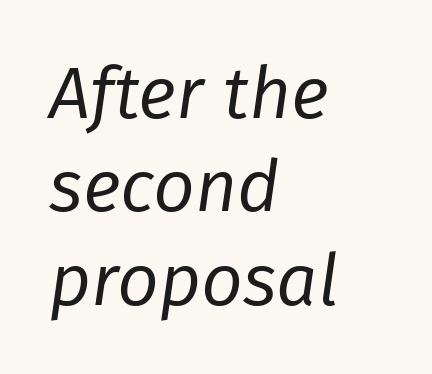
Q: Is the text bold? A: No.
Q: Is the text italic (slanted)? A: Yes, it leans right by about 8 degrees.
Q: Is the text underlined? A: No.
Q: How is the paragraph aligned? A: Left-aligned.
Q: Is the spacing between letters normal or unusually wide? A: Normal.
Q: Is the spacing between lines tight, normal or loose? A: Normal.
Q: Width (condensed, normal, or wide)? A: Normal.
Q: Stroke contrast? A: Low.
Q: x-height? A: Medium.
Q: Monospaced? A: No.
